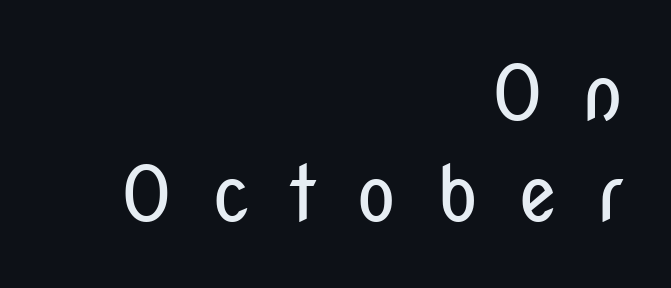
{"serif": "no", "italic": "no", "bold": "no", "weight": "regular", "width": "condensed", "stroke_contrast": "low", "x_height": "medium", "monospaced": "no", "underline": "no", "align": "right", "line_spacing": "normal", "line_spacing_ratio": 1.33, "letter_spacing": "wide", "letter_spacing_em": 0.5, "glyph_px": 76}
